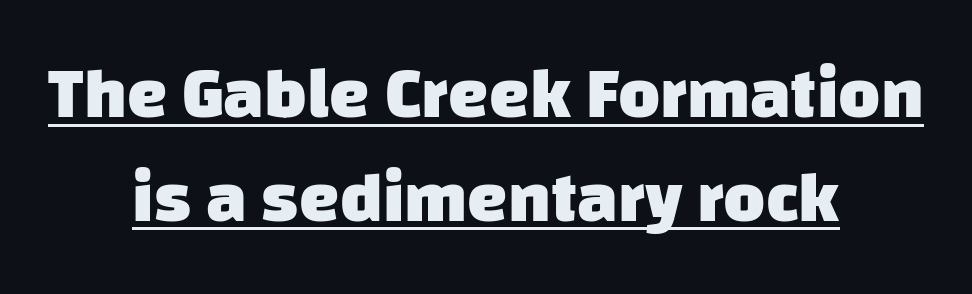
The image shows 72 px heavy sans-serif type; set centered, normal line spacing (1.44x), normal letter spacing, underlined; low stroke contrast and a large x-height.
